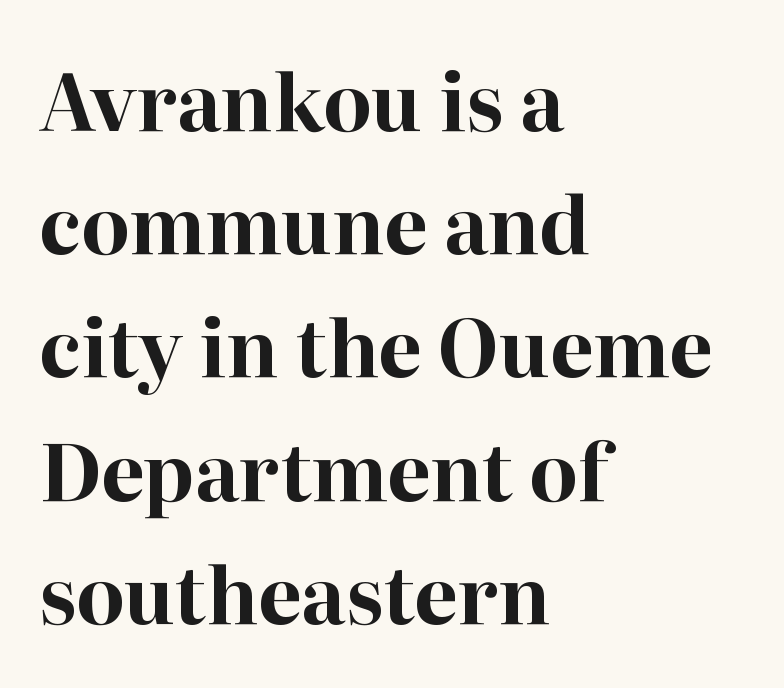
{"serif": "yes", "italic": "no", "bold": "yes", "weight": "bold", "width": "normal", "stroke_contrast": "high", "x_height": "medium", "monospaced": "no", "underline": "no", "align": "left", "line_spacing": "normal", "line_spacing_ratio": 1.58, "letter_spacing": "normal", "letter_spacing_em": 0.0, "glyph_px": 78}
